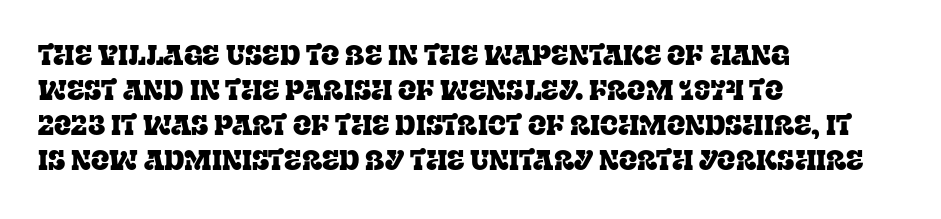
Q: Is the text italic (slanted)? A: No, it is upright.
Q: Is the text underlined? A: No.
Q: How is the paragraph aligned? A: Left-aligned.
Q: Is the spacing between letters normal or unusually wide? A: Normal.
Q: Is the spacing between lines tight, normal or loose? A: Normal.
